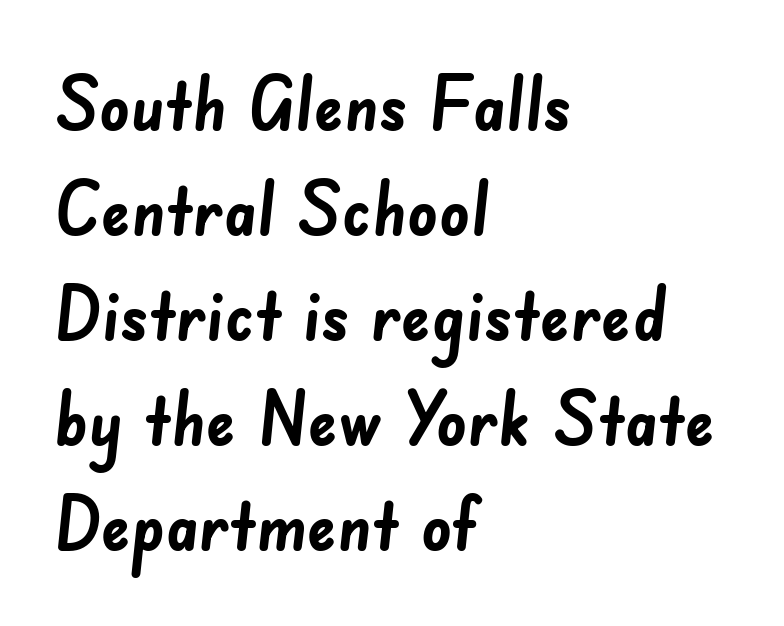
These lines carry a lot of weight — the face is fully bold. The rendering uses natural spacing where letterforms have individual widths. The ragged edge is on the right, which tells us the setting is flush left. Honestly, the row spacing looks completely unremarkable. Tracking here is standard; glyphs follow each other at the usual distance.
